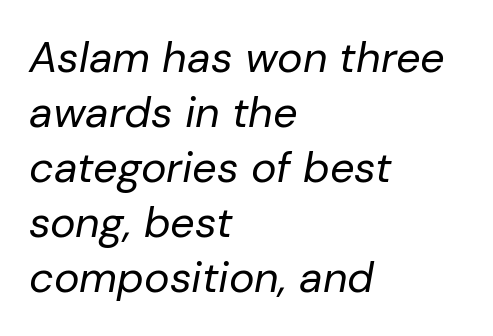
The image shows 43 px regular-weight type, italic (leaning right); set left-aligned, normal line spacing (1.28x), normal letter spacing, not underlined; low stroke contrast and a medium x-height.
